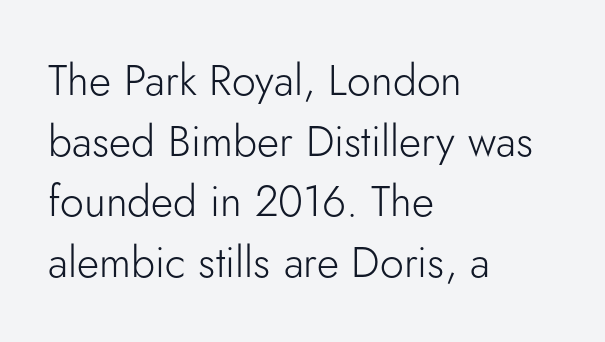
{"serif": "no", "italic": "no", "bold": "no", "weight": "light", "width": "normal", "stroke_contrast": "low", "x_height": "small", "monospaced": "no", "underline": "no", "align": "left", "line_spacing": "normal", "line_spacing_ratio": 1.41, "letter_spacing": "normal", "letter_spacing_em": 0.0, "glyph_px": 43}
